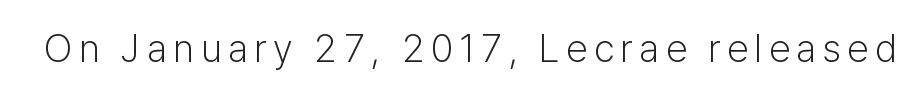
The image shows 39 px light sans-serif type, upright; set not underlined; low stroke contrast and a medium x-height.
